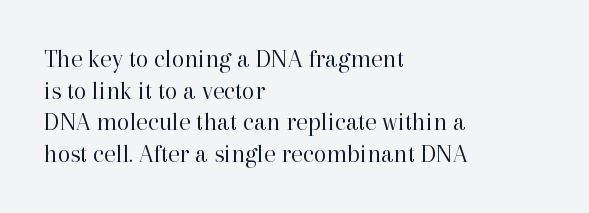
The image shows 26 px text type, upright; set left-aligned, line spacing 1.22x, normal letter spacing, not underlined.
